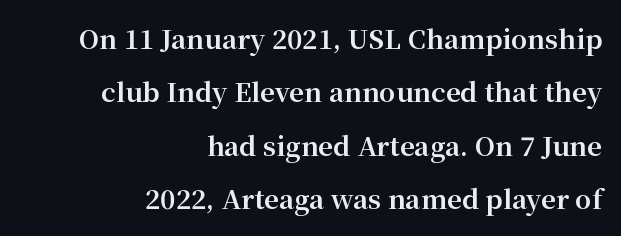
{"italic": "no", "bold": "yes", "underline": "no", "align": "right", "line_spacing": "loose", "line_spacing_ratio": 2.05, "letter_spacing": "normal", "letter_spacing_em": 0.0, "glyph_px": 26}
